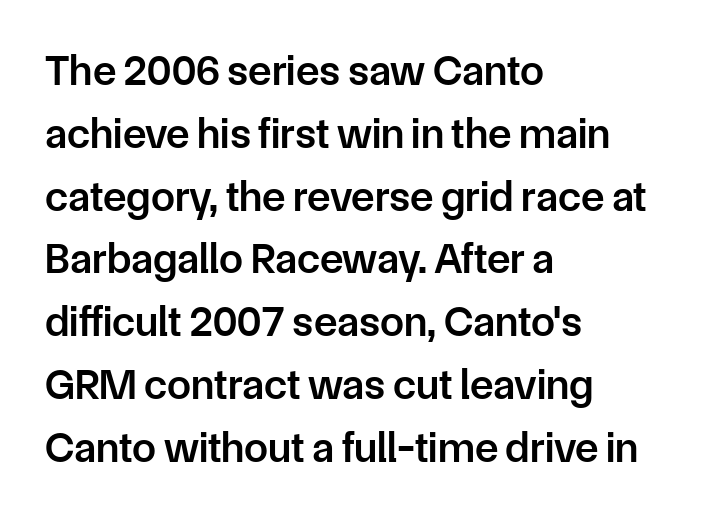
In terms of letterform style, serifs are entirely absent. Vertical spacing — default. The typesetting leans somewhat heavy: a semibold. Rendered with straight, roman letterforms. Glance below the letters and you will spot only blank space.
